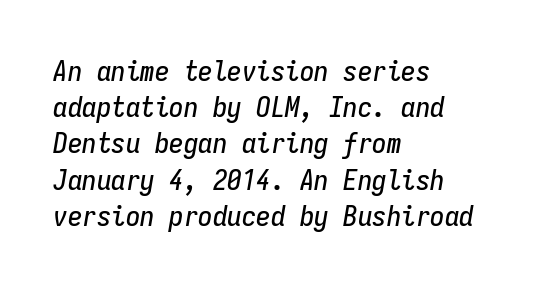
{"italic": "yes", "lean": "right", "slant_degrees": 9, "width": "condensed", "stroke_contrast": "low", "x_height": "medium", "monospaced": "yes", "underline": "no", "align": "left", "line_spacing": "normal", "line_spacing_ratio": 1.25, "letter_spacing": "normal", "letter_spacing_em": 0.0, "glyph_px": 29}
